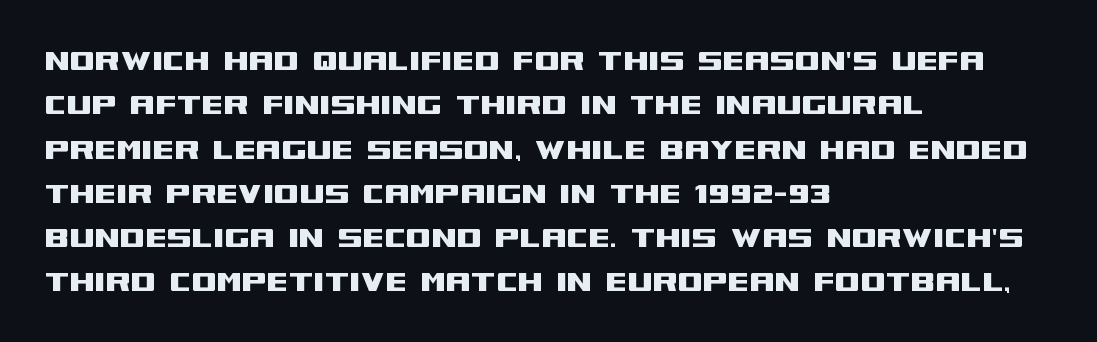
The image shows 36 px wide sans-serif type, upright; set left-aligned, line spacing 1.23x, normal letter spacing, not underlined; medium stroke contrast and a large x-height.
